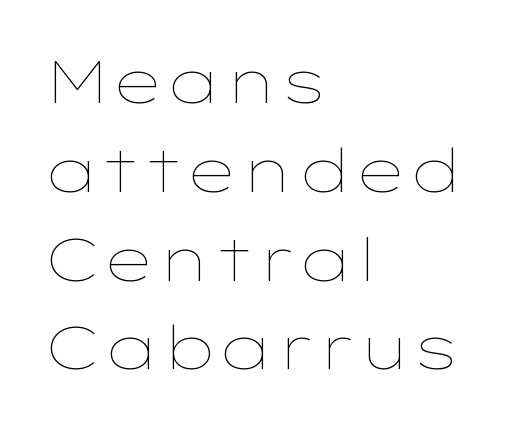
Every character sits straight up, as roman type does. Line beginnings align vertically; line endings do not. Spacing between characters is what you'd get straight out of the box. Is the stroke heavy? The answer is a plain regular-or-lighter.
